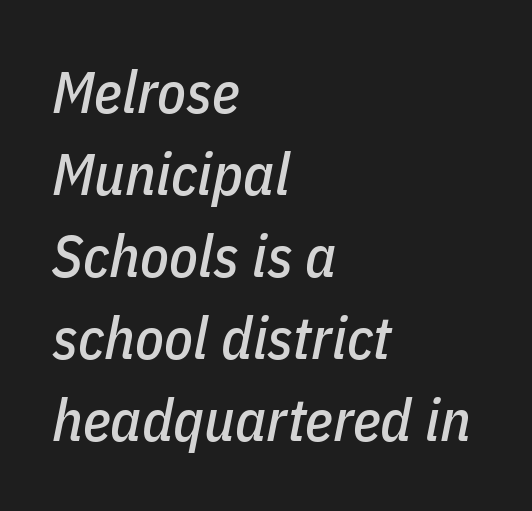
{"italic": "yes", "lean": "right", "slant_degrees": 11, "width": "condensed", "stroke_contrast": "low", "x_height": "medium", "monospaced": "no", "underline": "no", "align": "left", "line_spacing": "normal", "line_spacing_ratio": 1.39, "letter_spacing": "normal", "letter_spacing_em": 0.0, "glyph_px": 59}
